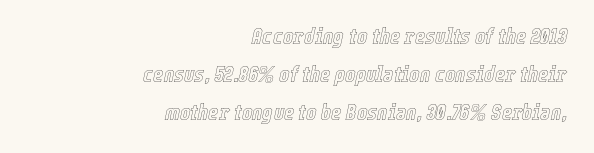
The image shows 22 px text type, italic (leaning right); set right-aligned, line spacing 1.73x, normal letter spacing, not underlined.
